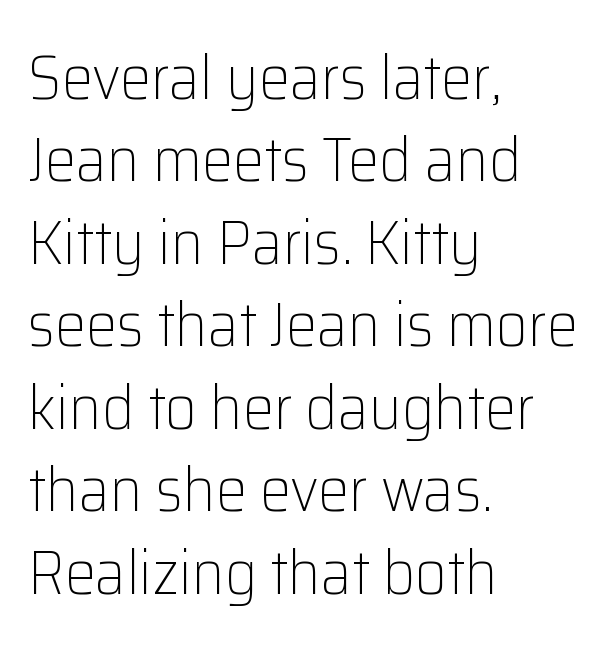
Is the block centered? No — it sits flush against the left margin. Style check: upright. Observe the absence of serifs on each vertical stroke in this sample. Students, note that the glyphs here touch the page at normal intervals.
